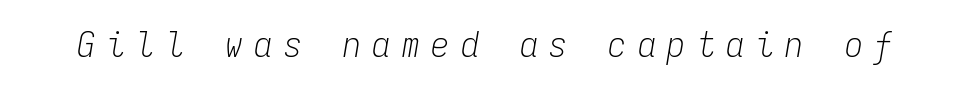
Q: Is the text bold? A: No.
Q: Is the text italic (slanted)? A: Yes, it leans right by about 9 degrees.
Q: Is the text underlined? A: No.
Q: Is the spacing between letters normal or unusually wide? A: Unusually wide.
Q: Width (condensed, normal, or wide)? A: Condensed.
Q: Stroke contrast? A: Low.
Q: x-height? A: Medium.
Q: Monospaced? A: Yes.
